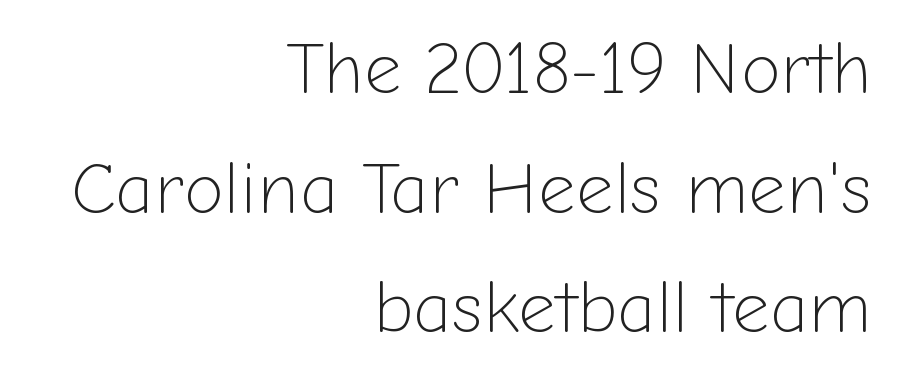
The passage shown has conventional tracking throughout. In terms of letterform style, serifs are entirely absent. A quiet, ordinary-to-light weight characterises the typeface. When letters stand straight like this, we call the style roman or upright. Do the characters align in a grid? No, the font is proportional. These lines are set flush right with a ragged left edge.
